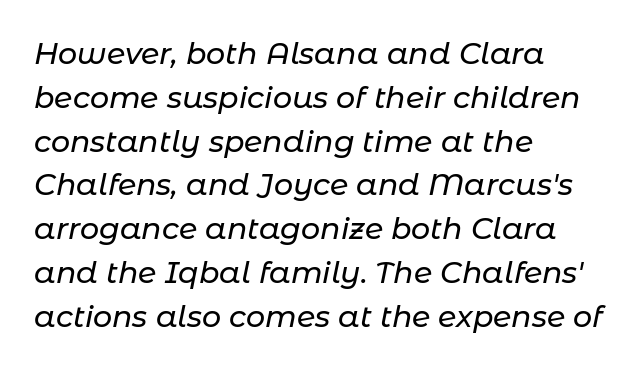
The image shows 30 px text type, italic (leaning right); set left-aligned, normal line spacing (1.46x), normal letter spacing, not underlined; low stroke contrast and a medium x-height.
